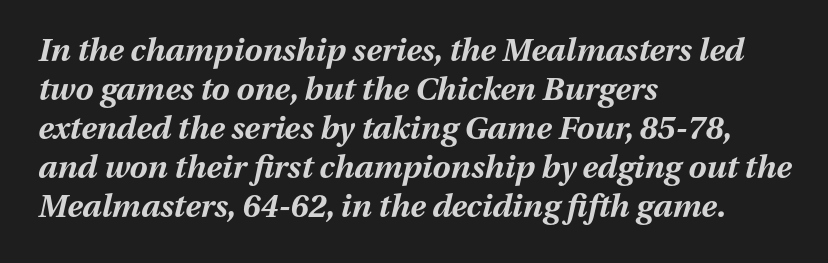
The image shows 32 px bold type, italic (leaning right); set left-aligned, line spacing 1.22x, normal letter spacing, not underlined; medium stroke contrast and a medium x-height.
